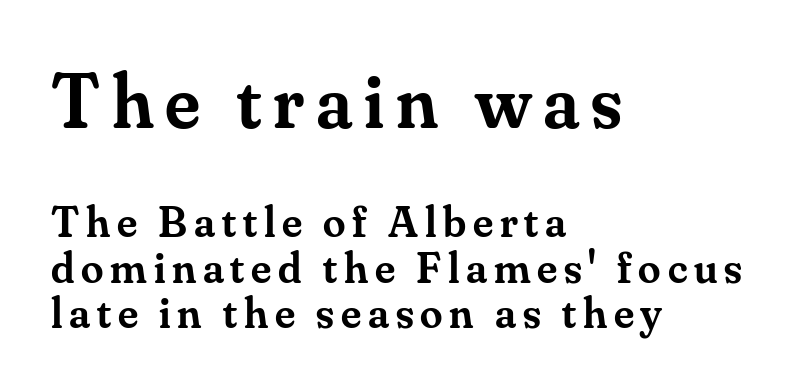
Q: Is the text bold? A: Semi-bold.
Q: Is the text italic (slanted)? A: No, it is upright.
Q: Is the typeface a serif or a sans-serif typeface? A: Serif.
Q: Is the text underlined? A: No.
Q: How is the paragraph aligned? A: Left-aligned.
Q: Is the spacing between lines tight, normal or loose? A: Tight.
Q: Which block of text is set in a larger size, the first (top) or the second (bottom)? A: The first (top) one.
Q: Width (condensed, normal, or wide)? A: Normal.
Q: Stroke contrast? A: Medium.
Q: x-height? A: Small.
Q: Monospaced? A: No.
